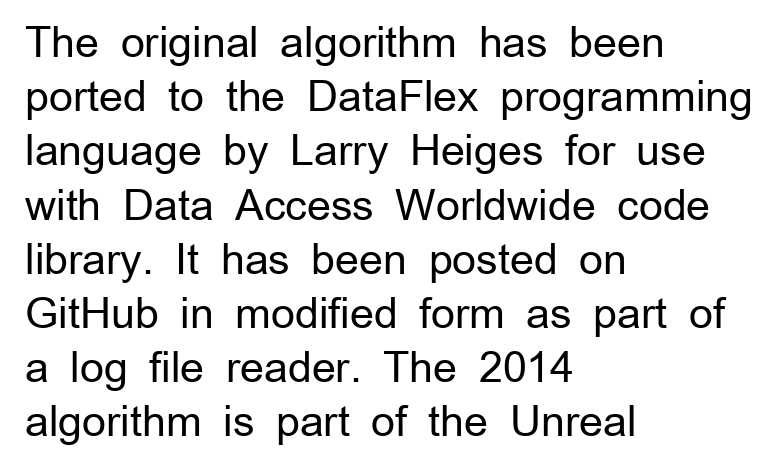
{"serif": "no", "italic": "no", "bold": "no", "weight": "regular", "width": "normal", "stroke_contrast": "low", "x_height": "medium", "monospaced": "no", "underline": "no", "align": "left", "line_spacing": "normal", "line_spacing_ratio": 1.29, "letter_spacing": "normal", "letter_spacing_em": 0.0, "glyph_px": 42}
